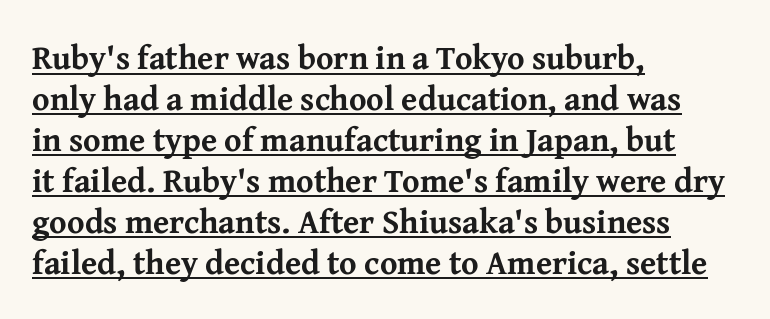
The image shows 33 px bold serif type, upright; set left-aligned, line spacing 1.24x, normal letter spacing, underlined; medium stroke contrast and a medium x-height.
